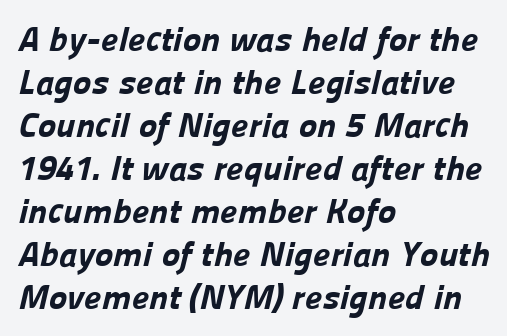
The image shows 35 px bold sans-serif type; set left-aligned, line spacing 1.23x, normal letter spacing, not underlined; low stroke contrast and a medium x-height.
